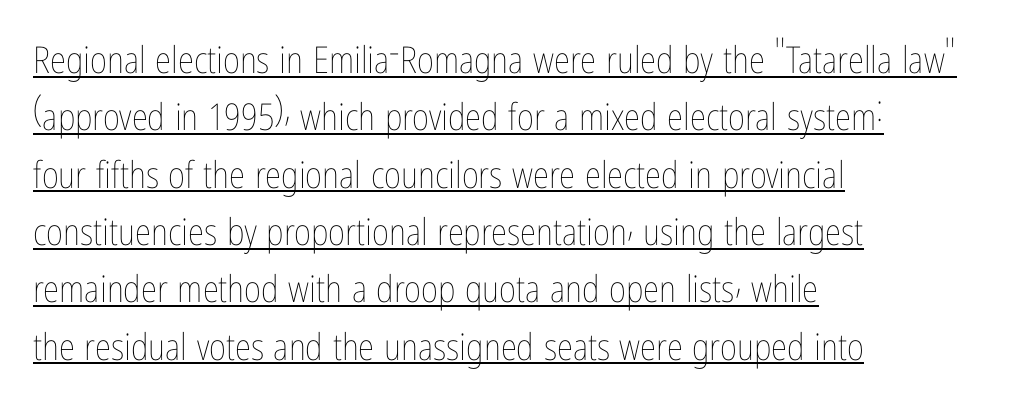
Q: Is the text bold? A: No.
Q: Is the text italic (slanted)? A: No, it is upright.
Q: Is the text underlined? A: Yes.
Q: How is the paragraph aligned? A: Left-aligned.
Q: Is the spacing between letters normal or unusually wide? A: Normal.
Q: Is the spacing between lines tight, normal or loose? A: Normal.
Q: Width (condensed, normal, or wide)? A: Condensed.
Q: Stroke contrast? A: Low.
Q: x-height? A: Medium.
Q: Monospaced? A: No.
